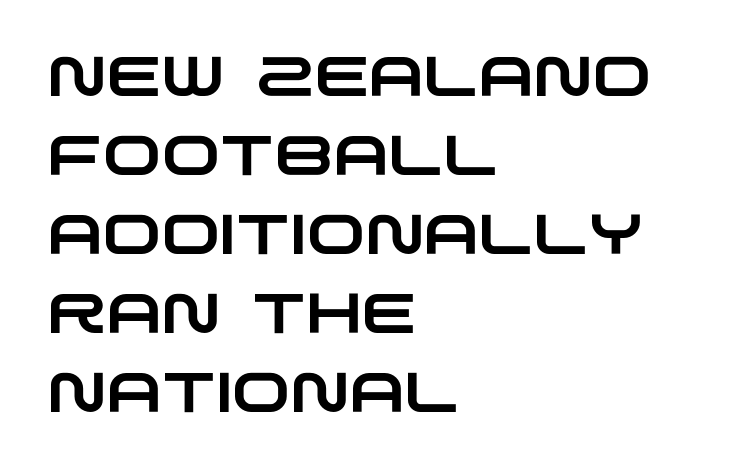
{"serif": "no", "width": "wide", "stroke_contrast": "low", "x_height": "large", "monospaced": "no", "underline": "no", "align": "left", "line_spacing": "normal", "line_spacing_ratio": 1.41, "letter_spacing": "normal", "letter_spacing_em": 0.0, "glyph_px": 56}
